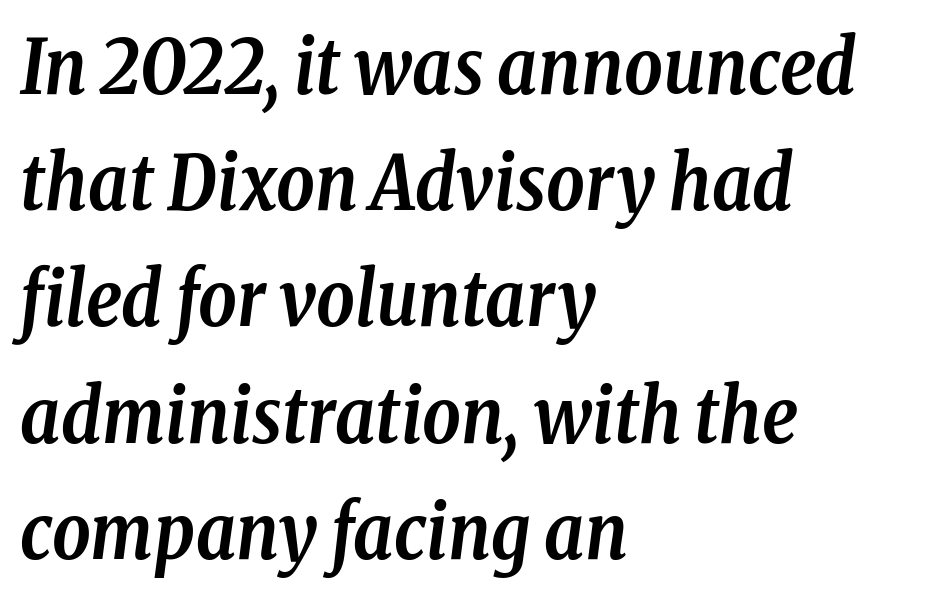
Q: Is the text bold? A: Yes.
Q: Is the text italic (slanted)? A: Yes, it leans right by about 8 degrees.
Q: Is the typeface a serif or a sans-serif typeface? A: Serif.
Q: Is the text underlined? A: No.
Q: How is the paragraph aligned? A: Left-aligned.
Q: Is the spacing between letters normal or unusually wide? A: Normal.
Q: Is the spacing between lines tight, normal or loose? A: Normal.
Q: Width (condensed, normal, or wide)? A: Condensed.
Q: Stroke contrast? A: Low.
Q: x-height? A: Medium.
Q: Monospaced? A: No.
